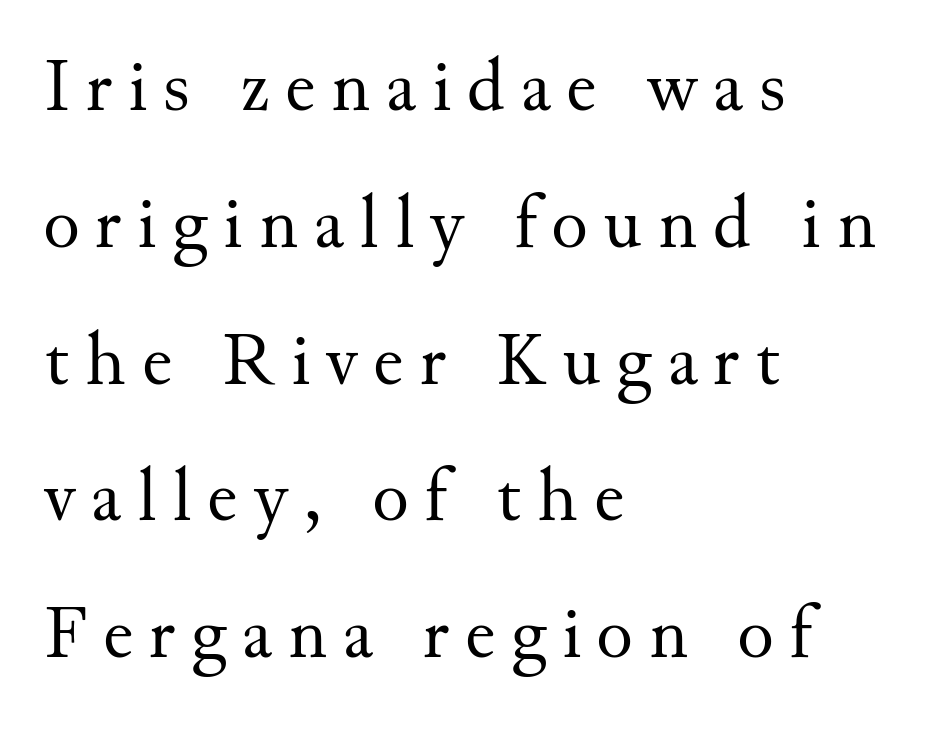
{"serif": "yes", "italic": "no", "bold": "no", "weight": "regular", "width": "normal", "stroke_contrast": "medium", "x_height": "small", "monospaced": "no", "underline": "no", "align": "left", "line_spacing_ratio": 1.8, "letter_spacing": "wide", "letter_spacing_em": 0.21, "glyph_px": 76}
